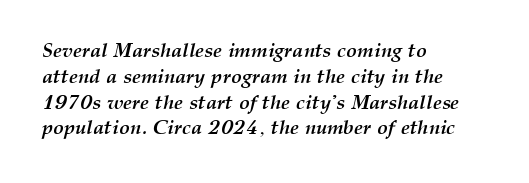
The image shows 20 px bold type, italic (leaning right); set left-aligned, normal line spacing (1.29x), normal letter spacing, not underlined.
